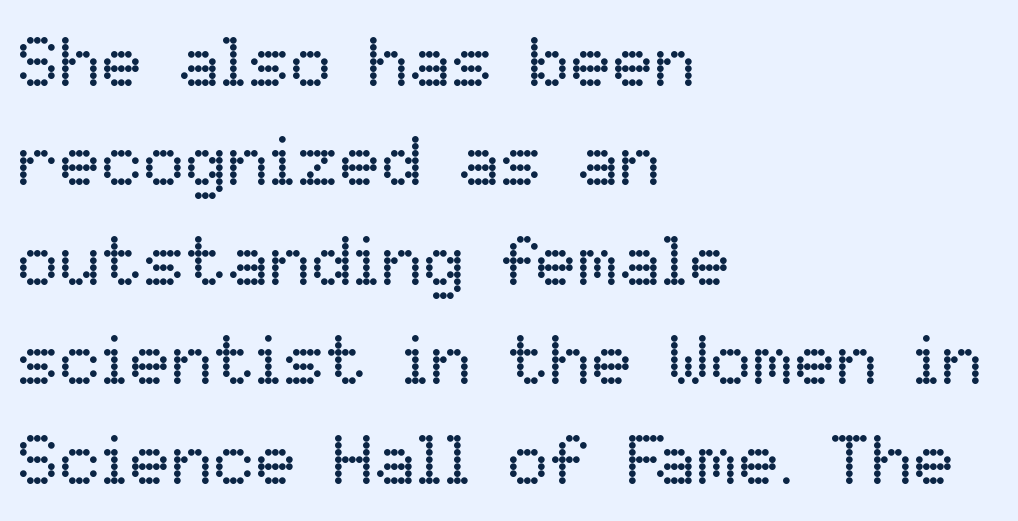
{"italic": "no", "bold": "no", "weight": "regular", "width": "normal", "stroke_contrast": "low", "x_height": "medium", "monospaced": "no", "underline": "no", "align": "left", "line_spacing": "normal", "line_spacing_ratio": 1.42, "letter_spacing": "normal", "letter_spacing_em": 0.0, "glyph_px": 70}
